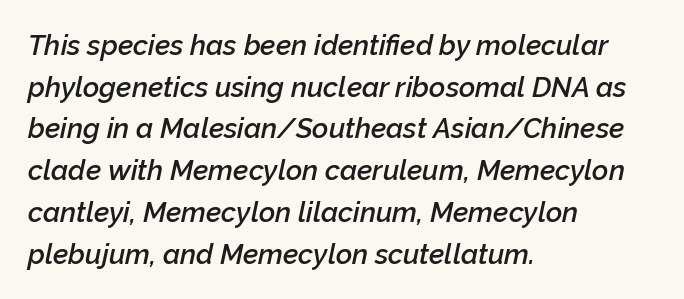
{"italic": "yes", "lean": "right", "slant_degrees": 12, "bold": "semi", "weight": "semibold", "width": "normal", "stroke_contrast": "low", "x_height": "medium", "monospaced": "no", "underline": "no", "align": "left", "line_spacing": "normal", "line_spacing_ratio": 1.49, "letter_spacing": "normal", "letter_spacing_em": 0.0, "glyph_px": 28}
